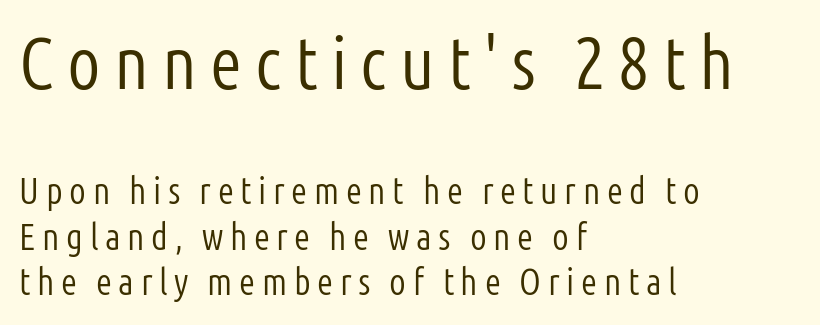
A typesetter would call this proportional, since set widths differ per character. The weight would be labelled regular, book, light, or lighter still. The compositor pushed each line to the left boundary. A bare baseline throughout the passage. Posture: upright roman.
